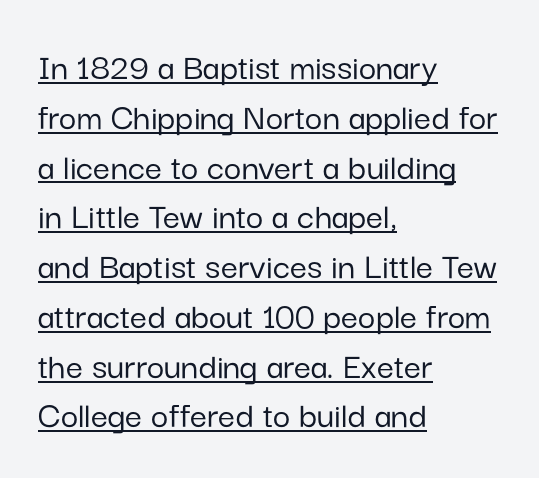
{"serif": "no", "italic": "no", "width": "normal", "stroke_contrast": "low", "x_height": "medium", "monospaced": "no", "underline": "yes", "align": "left", "line_spacing": "normal", "line_spacing_ratio": 1.31, "letter_spacing": "normal", "letter_spacing_em": 0.0, "glyph_px": 38}
